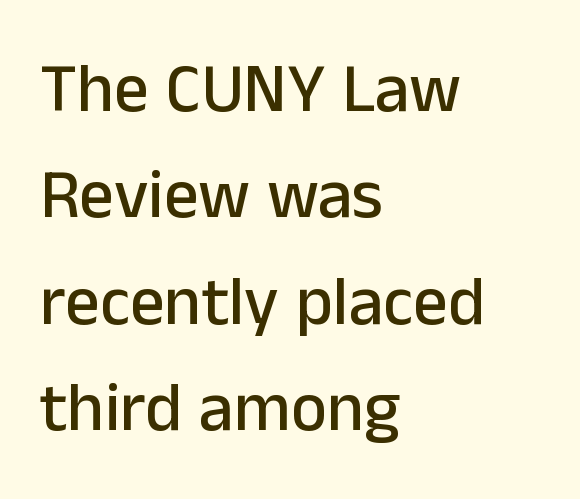
{"serif": "no", "italic": "no", "width": "normal", "stroke_contrast": "low", "x_height": "medium", "monospaced": "no", "underline": "no", "align": "left", "line_spacing": "normal", "line_spacing_ratio": 1.54, "letter_spacing": "normal", "letter_spacing_em": 0.0, "glyph_px": 69}
